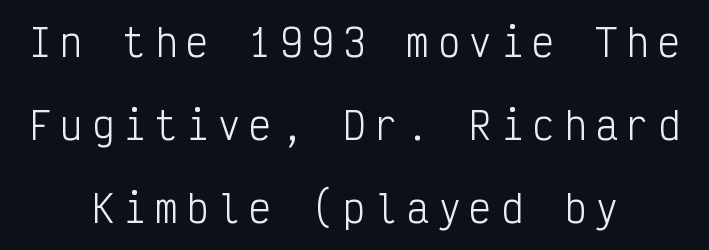
The font family rendered here belongs to the sans-serif group. Bare-footed words on every line. This block would shrink considerably if given ordinary leading; it's expanded now. A typesetter would call this monospace, since all characters share one set width. Layout note: lines centered. Nope, not italic — everything's standing straight.
